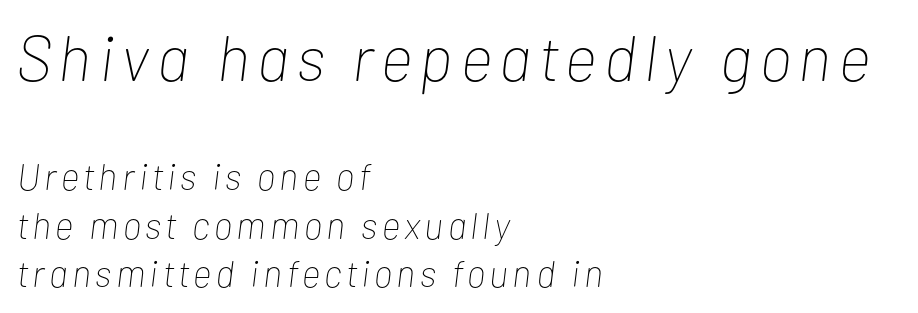
{"italic": "yes", "lean": "right", "slant_degrees": 7, "bold": "no", "weight": "thin", "width": "condensed", "stroke_contrast": "low", "x_height": "medium", "monospaced": "no", "underline": "no", "align": "left", "line_spacing": "normal", "line_spacing_ratio": 1.32, "larger_block": "first", "size_ratio": 1.73, "glyph_px": 64}
